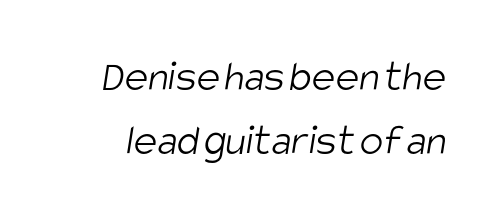
Letters have the restrained weight of plain body copy at most. Normally led — the rows are evenly, conventionally spaced. Unlike a traditional serif, this face leaves its strokes unadorned. This sample has the flowing, uneven cadence of proportional lettering. Between one letter and the next there's only the usual sliver of space. This rendering features lettering with no underline.
